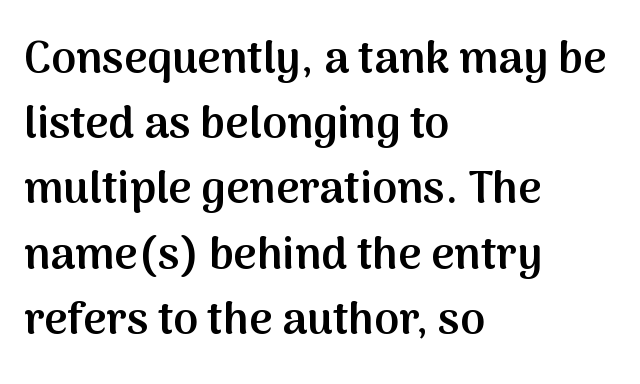
The glyphs in this specimen are sans serif. There is no visible air inserted between adjacent glyphs. Does the leading feel generous? No, just average. In CSS terms this would be text-align: left. Clear beneath every line of the passage. Do the characters align in a grid? No, the font is proportional.
